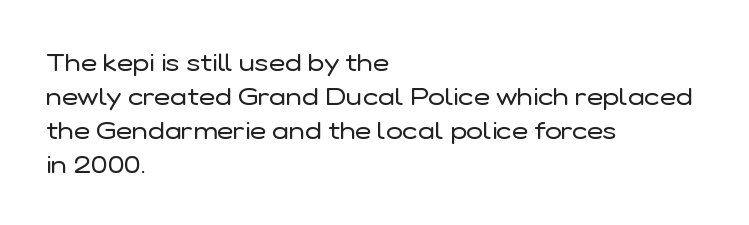
A normal amount of white space separates one row of letters from the next. Honestly, the letter spacing is just normal — you wouldn't notice it. The font's upright variant was chosen for this text. Is this a heavy cut? Hardly; it is regular or lighter. Caption: multi-line text, flush left, ragged right.
